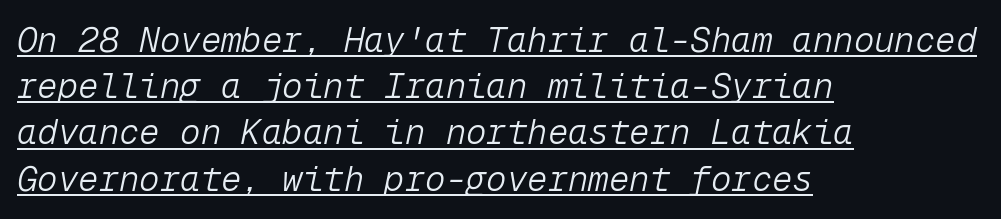
{"italic": "yes", "lean": "right", "slant_degrees": 12, "bold": "no", "weight": "light", "width": "normal", "stroke_contrast": "low", "x_height": "medium", "monospaced": "yes", "underline": "yes", "align": "left", "line_spacing": "normal", "line_spacing_ratio": 1.36, "letter_spacing": "normal", "letter_spacing_em": 0.0, "glyph_px": 34}
